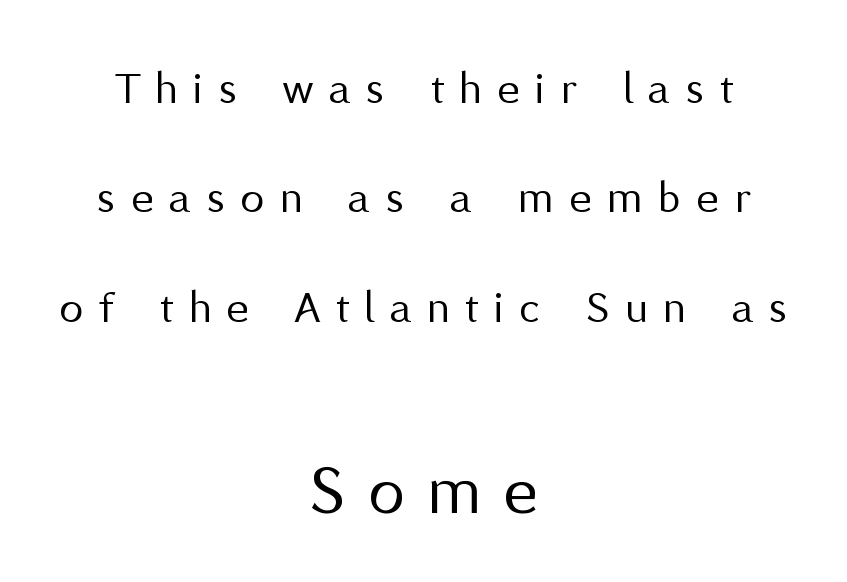
{"serif": "no", "italic": "no", "bold": "no", "weight": "regular", "width": "normal", "stroke_contrast": "medium", "x_height": "medium", "monospaced": "no", "underline": "no", "align": "center", "line_spacing": "loose", "line_spacing_ratio": 2.28, "letter_spacing": "wide", "letter_spacing_em": 0.33, "larger_block": "second", "size_ratio": 1.5, "glyph_px": 72}
